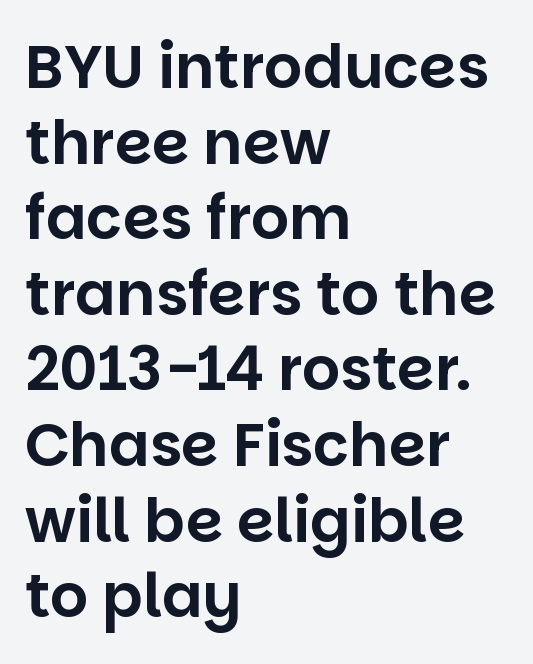
{"serif": "no", "italic": "no", "width": "normal", "stroke_contrast": "low", "x_height": "large", "monospaced": "no", "underline": "no", "align": "left", "line_spacing": "normal", "line_spacing_ratio": 1.26, "letter_spacing": "normal", "letter_spacing_em": 0.0, "glyph_px": 60}
